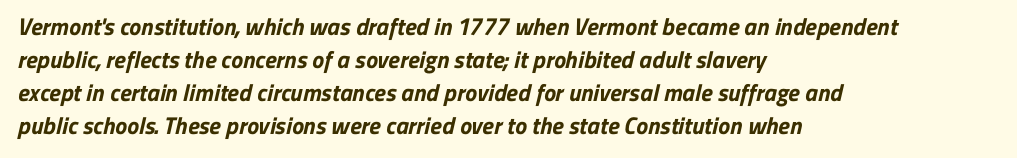
The image shows 24 px bold type; set left-aligned, normal line spacing (1.38x), normal letter spacing, not underlined.
